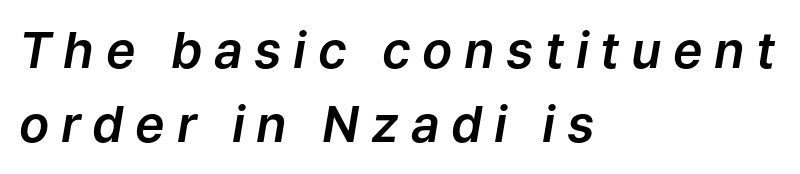
This rendering widens character spacing well past its baseline value. The passage shown leans; its letterforms are oblique. No word sits above an underline. Regarding leading, the lines here are spaced in the standard way.
